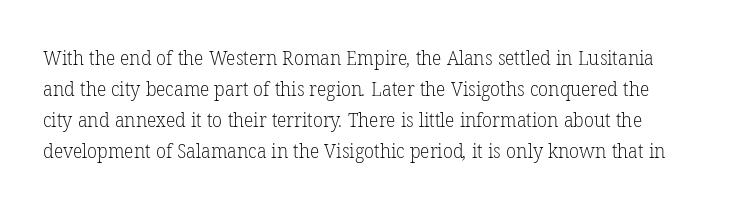
The line texture is even and compact thanks to regular tracking. In terms of leading, this rendering sits right in the middle. The gap between lines stays unmarked. The cut favours lightness, reaching ordinary text weight at its darkest.
